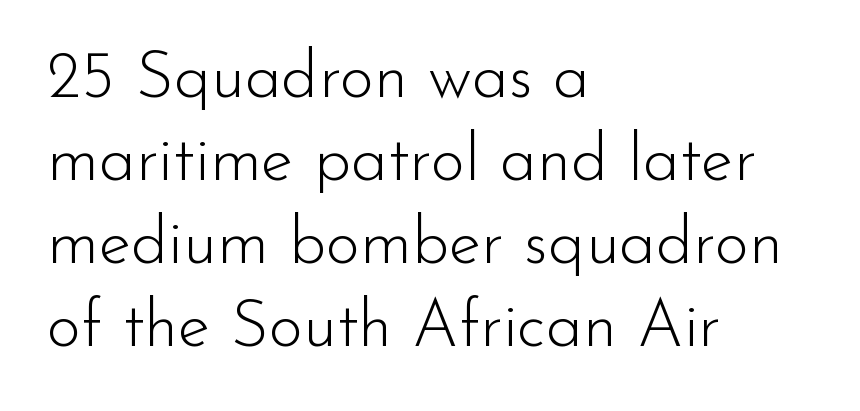
Weight class: somewhere from thin through regular. The gaps between neighbouring characters are ordinary and unremarkable. Note the varied advance widths — an 'i' is clearly narrower than an 'm'. The baseline area is clear. Vertical spacing — default. The letters stand straight up with perfectly vertical stems.
